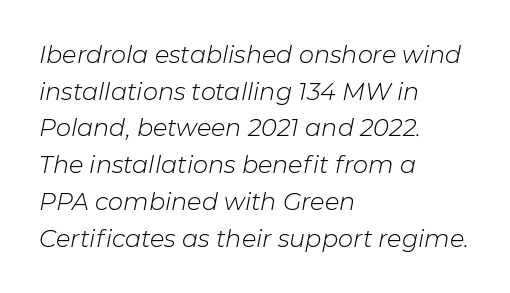
The image shows 24 px text type, italic (leaning right); set left-aligned, normal line spacing (1.53x), normal letter spacing, not underlined.
